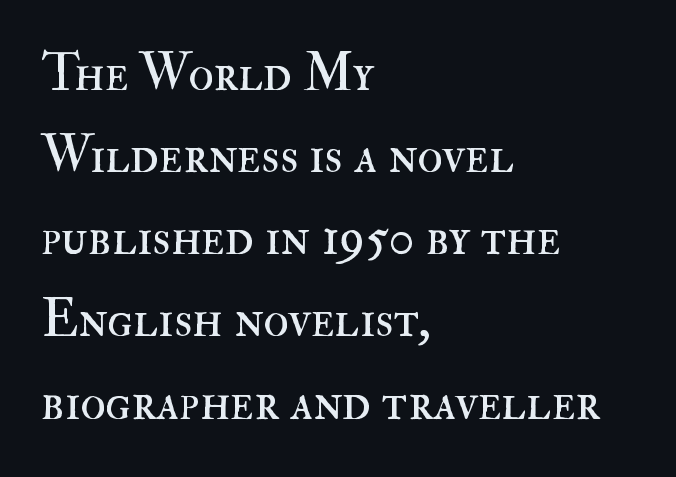
The passage shown is not bold in any degree. How are the letters spaced? Ordinarily, with no added tracking. Notice how the passage keeps a crisp vertical edge on the left only. A roman cut, with each character standing at attention. The glyphs are unaccompanied by any horizontal stroke below them. Varying glyph widths throughout — classic text-font behaviour.
